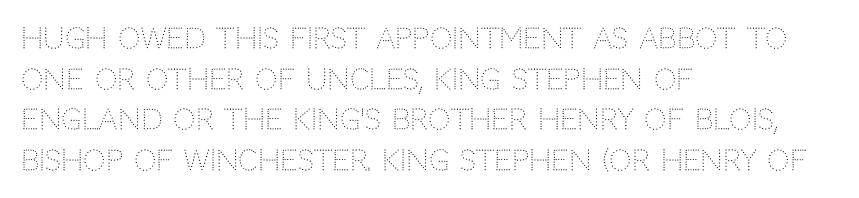
{"serif": "no", "italic": "no", "bold": "no", "weight": "light", "width": "normal", "stroke_contrast": "low", "x_height": "large", "monospaced": "no", "underline": "no", "align": "left", "line_spacing": "normal", "line_spacing_ratio": 1.45, "letter_spacing": "normal", "letter_spacing_em": 0.0, "glyph_px": 28}
